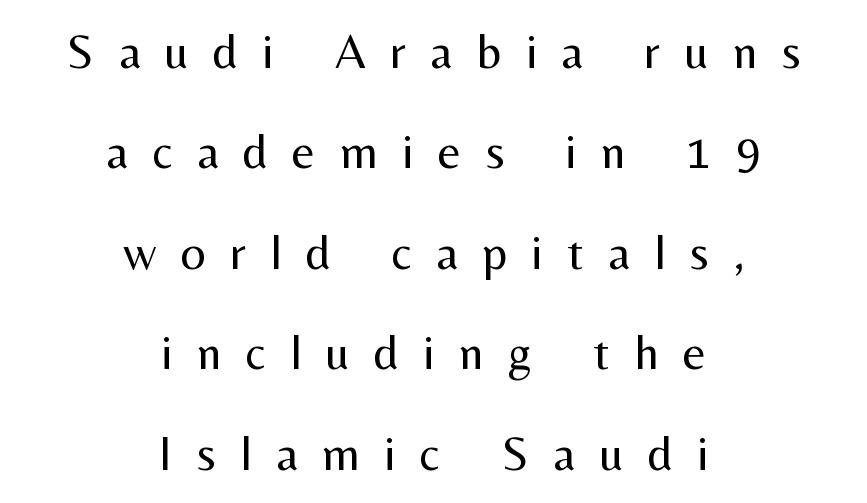
Q: Is the text bold? A: No.
Q: Is the text italic (slanted)? A: No, it is upright.
Q: Is the typeface a serif or a sans-serif typeface? A: Sans-serif.
Q: Is the text underlined? A: No.
Q: How is the paragraph aligned? A: Centered.
Q: Is the spacing between letters normal or unusually wide? A: Unusually wide.
Q: Is the spacing between lines tight, normal or loose? A: Loose.
Q: Width (condensed, normal, or wide)? A: Normal.
Q: Stroke contrast? A: Medium.
Q: x-height? A: Medium.
Q: Monospaced? A: No.
